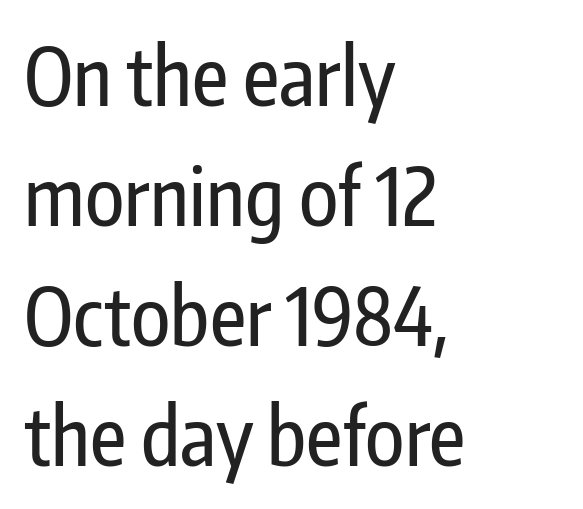
The image shows 79 px condensed sans-serif type, upright; set left-aligned, normal line spacing (1.52x), normal letter spacing, not underlined; low stroke contrast and a medium x-height.
